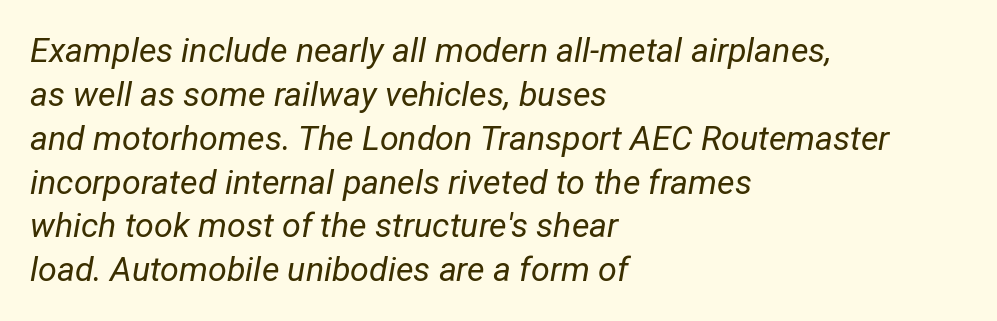
Does the copy run flush right? No — it runs flush left. Each word holds together tightly as a unit, with standard inter-letter gaps. This sample has the flowing, uneven cadence of proportional lettering. The words here are not underlined. Stems and bowls with no extra thickness — not bold.
